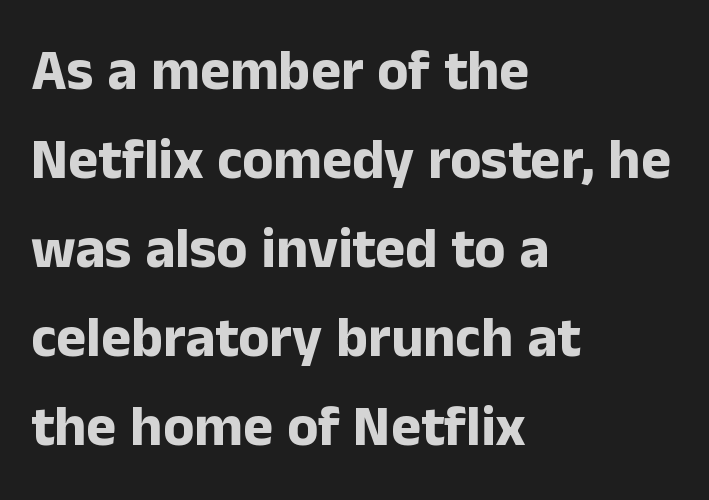
{"serif": "no", "italic": "no", "bold": "yes", "weight": "bold", "width": "normal", "stroke_contrast": "low", "x_height": "medium", "monospaced": "no", "underline": "no", "align": "left", "line_spacing": "normal", "line_spacing_ratio": 1.56, "letter_spacing": "normal", "letter_spacing_em": 0.0, "glyph_px": 57}
